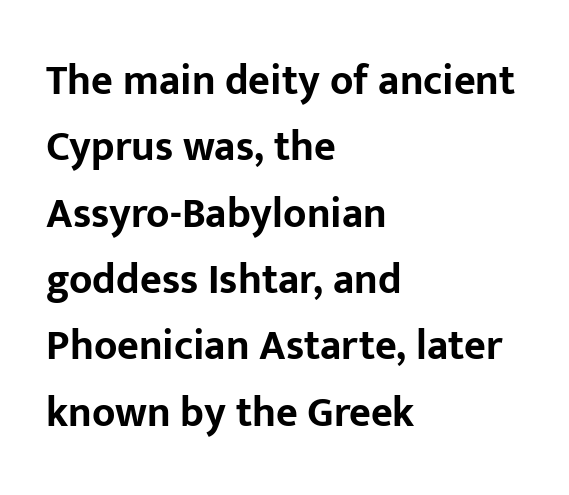
{"serif": "no", "italic": "no", "bold": "yes", "weight": "bold", "width": "normal", "stroke_contrast": "low", "x_height": "medium", "monospaced": "no", "underline": "no", "align": "left", "line_spacing": "normal", "line_spacing_ratio": 1.58, "letter_spacing": "normal", "letter_spacing_em": 0.0, "glyph_px": 42}
